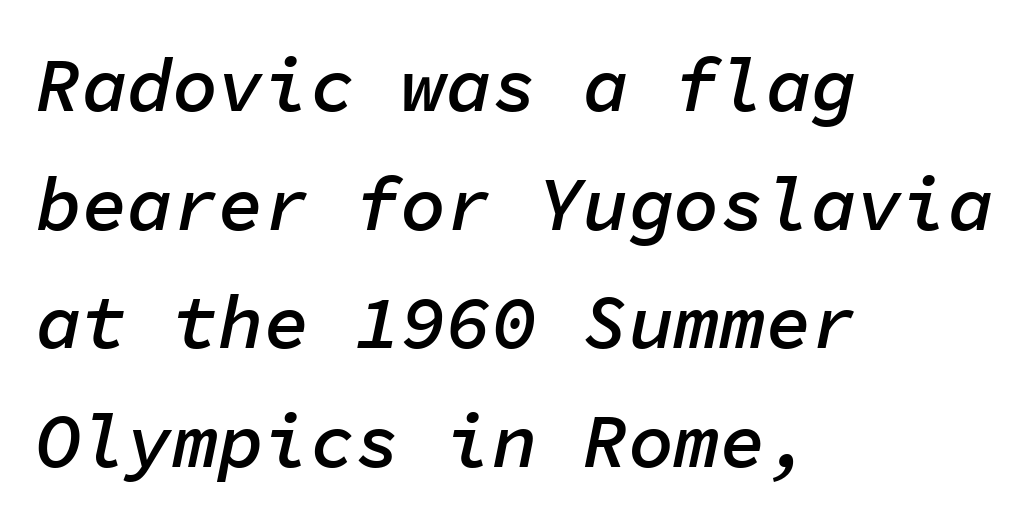
{"italic": "yes", "lean": "right", "slant_degrees": 11, "bold": "semi", "weight": "semibold", "width": "normal", "stroke_contrast": "low", "x_height": "medium", "monospaced": "yes", "underline": "no", "align": "left", "line_spacing": "normal", "line_spacing_ratio": 1.56, "letter_spacing": "normal", "letter_spacing_em": 0.0, "glyph_px": 76}
